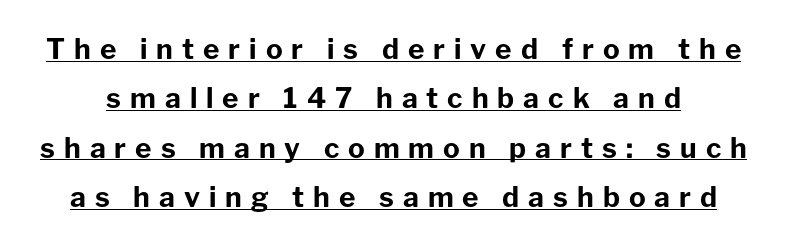
The letterforms stand isolated, each surrounded by extra space. Plenty of ink on the page — the face is bold. Does the type have serifs? No, each stem ends abruptly. This is underlined copy, the kind a proofreader might mark for attention. Italic? Not at all — the glyphs are vertical.
